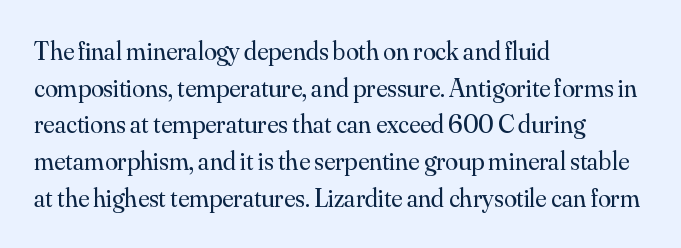
Q: Is the text bold? A: No.
Q: Is the text italic (slanted)? A: No, it is upright.
Q: Is the text underlined? A: No.
Q: How is the paragraph aligned? A: Left-aligned.
Q: Is the spacing between letters normal or unusually wide? A: Normal.
Q: Is the spacing between lines tight, normal or loose? A: Normal.
